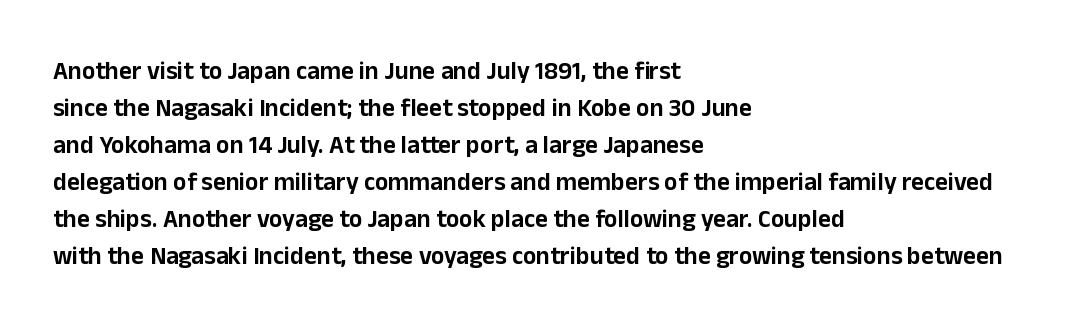
The space beneath each line is pristine and unruled. Compared with typical paragraphs, the rows here are spaced about the same. Notice how the passage keeps a crisp vertical edge on the left only. Short note: letters normally spaced.
